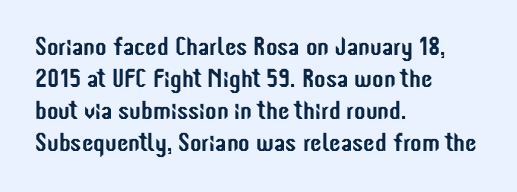
The image shows 26 px text type, upright; set left-aligned, line spacing 1.23x, normal letter spacing, not underlined.
